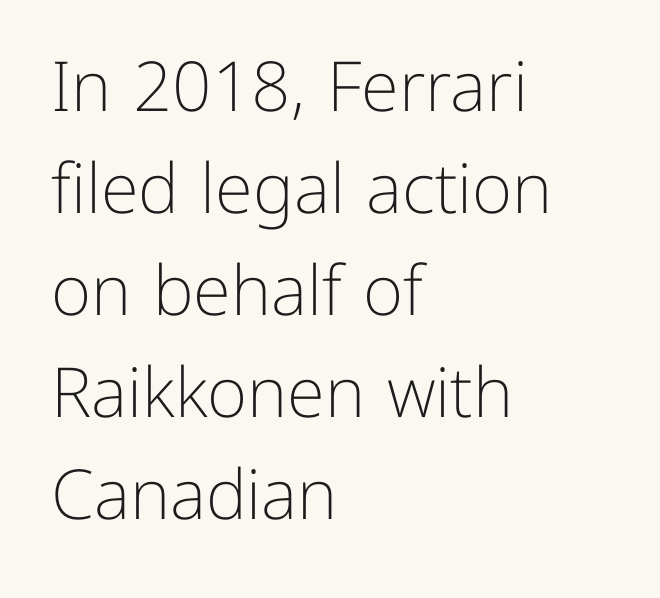
Q: Is the text bold? A: No.
Q: Is the text italic (slanted)? A: No, it is upright.
Q: Is the typeface a serif or a sans-serif typeface? A: Sans-serif.
Q: Is the text underlined? A: No.
Q: How is the paragraph aligned? A: Left-aligned.
Q: Is the spacing between letters normal or unusually wide? A: Normal.
Q: Is the spacing between lines tight, normal or loose? A: Normal.
Q: Width (condensed, normal, or wide)? A: Normal.
Q: Stroke contrast? A: Low.
Q: x-height? A: Medium.
Q: Monospaced? A: No.
